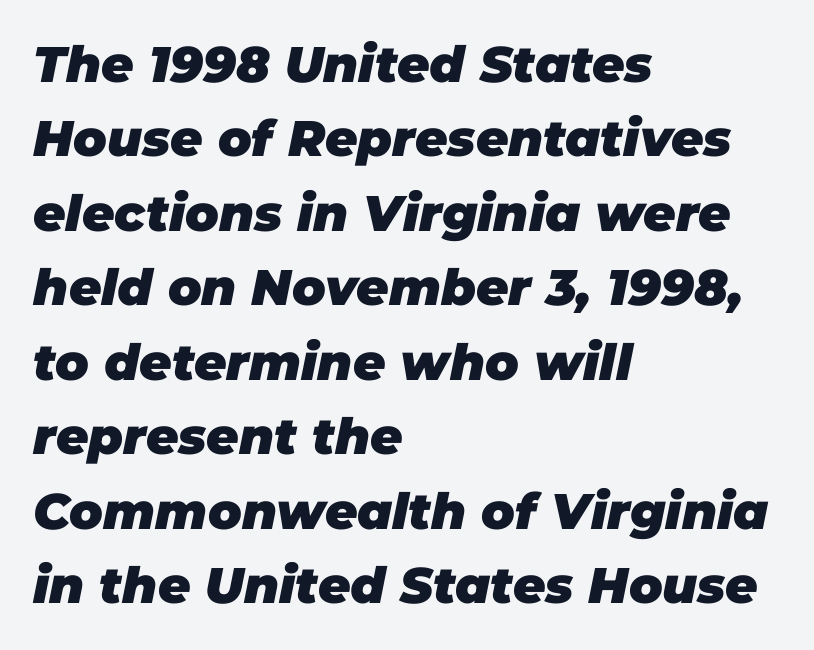
Each letter keeps its own natural width here, so spacing adapts to shape. The whole block is typeset with a tilt. Does the leading feel generous? No, just average. Notice how thick the strokes are: this is what a full bold looks like.
